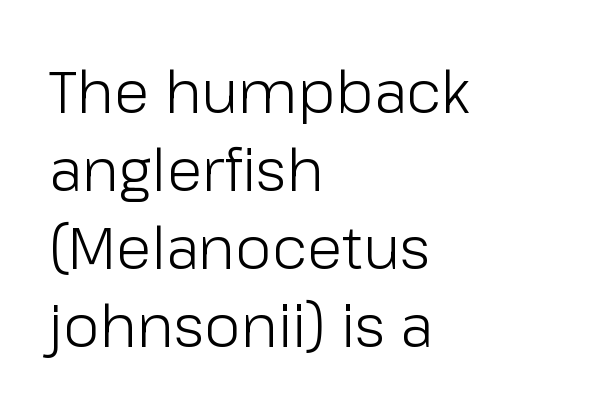
{"serif": "no", "italic": "no", "bold": "no", "weight": "light", "width": "normal", "stroke_contrast": "low", "x_height": "medium", "monospaced": "no", "underline": "no", "align": "left", "line_spacing": "normal", "line_spacing_ratio": 1.32, "letter_spacing": "normal", "letter_spacing_em": 0.0, "glyph_px": 59}
